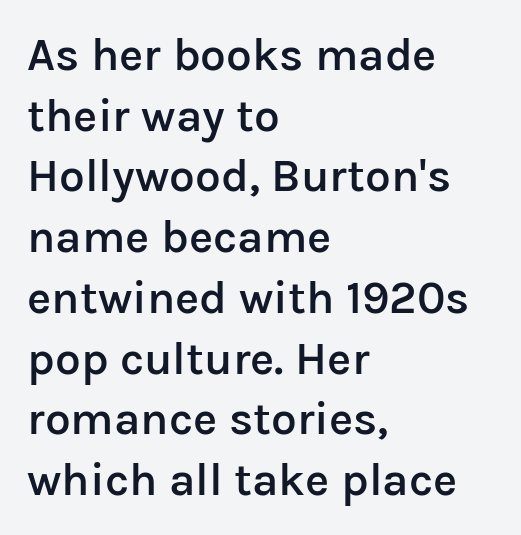
The image shows 46 px semibold sans-serif type, upright; set left-aligned, normal line spacing (1.32x), normal letter spacing, not underlined; low stroke contrast and a medium x-height.
